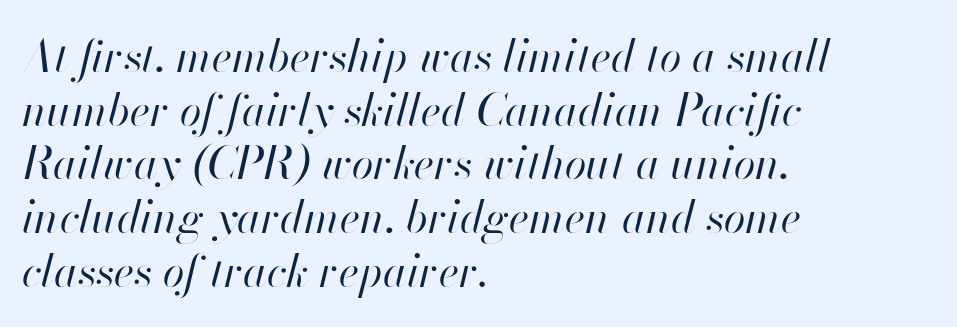
The image shows 44 px regular-weight type, italic (leaning right); set left-aligned, line spacing 1.22x, normal letter spacing, not underlined; high stroke contrast and a small x-height.
